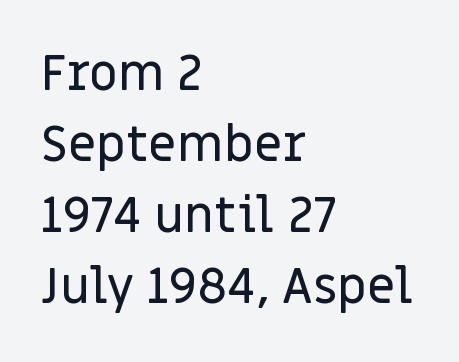
{"serif": "no", "italic": "no", "width": "normal", "stroke_contrast": "low", "x_height": "large", "monospaced": "no", "underline": "no", "align": "left", "line_spacing": "normal", "line_spacing_ratio": 1.42, "letter_spacing": "normal", "letter_spacing_em": 0.0, "glyph_px": 50}
